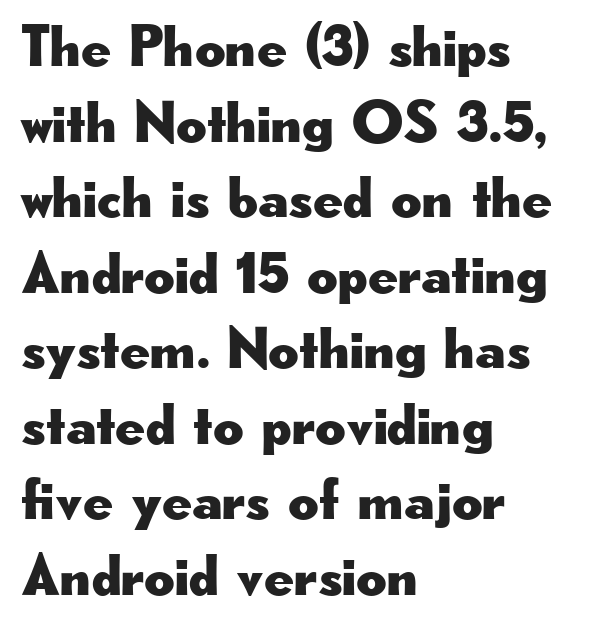
Q: Is the text italic (slanted)? A: No, it is upright.
Q: Is the typeface a serif or a sans-serif typeface? A: Sans-serif.
Q: Is the text underlined? A: No.
Q: How is the paragraph aligned? A: Left-aligned.
Q: Is the spacing between letters normal or unusually wide? A: Normal.
Q: Is the spacing between lines tight, normal or loose? A: Normal.
Q: Width (condensed, normal, or wide)? A: Wide.
Q: Stroke contrast? A: Low.
Q: x-height? A: Small.
Q: Monospaced? A: No.
